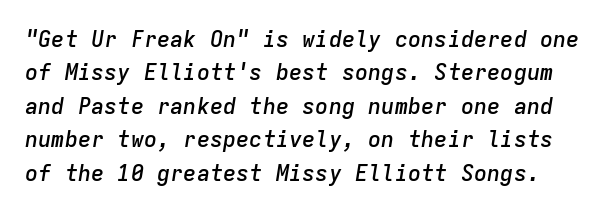
{"italic": "yes", "lean": "right", "slant_degrees": 9, "bold": "semi", "underline": "no", "line_spacing": "normal", "line_spacing_ratio": 1.52, "letter_spacing": "normal", "letter_spacing_em": 0.0, "glyph_px": 22}
